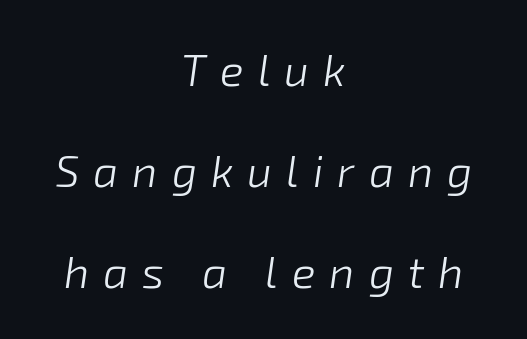
{"italic": "yes", "lean": "right", "slant_degrees": 8, "bold": "no", "weight": "light", "width": "normal", "stroke_contrast": "low", "x_height": "medium", "monospaced": "no", "underline": "no", "align": "center", "line_spacing": "loose", "line_spacing_ratio": 2.29, "letter_spacing": "wide", "letter_spacing_em": 0.32, "glyph_px": 44}
